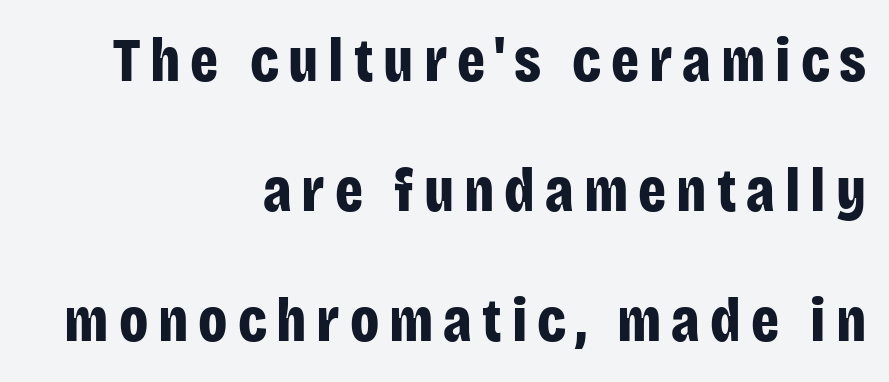
Does the weight exceed regular? Yes, all the way to bold. This is the regular roman posture of the typeface. Note the varied advance widths — an 'i' is clearly narrower than an 'm'. What's the leading like? Stretched, with rows far apart. Is the block centered? No — it sits flush against the right margin. The typeface chosen for these lines omits serifs.
